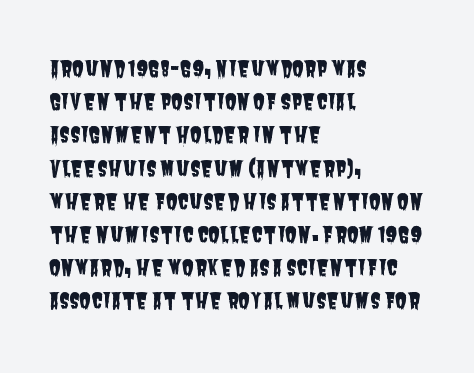
The image shows 21 px text type; set left-aligned, normal line spacing (1.58x), normal letter spacing, not underlined.
